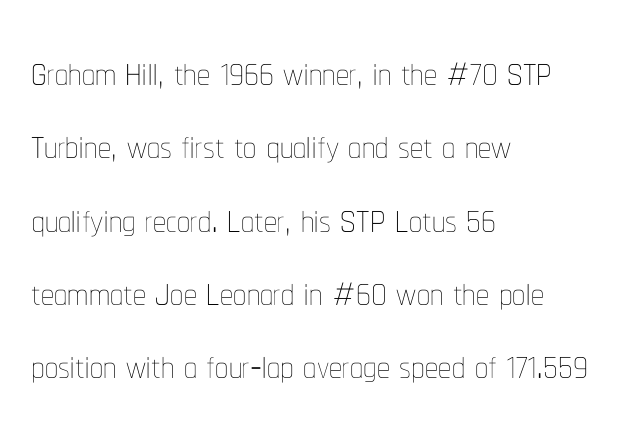
The image shows 52 px thin, condensed type, upright; set left-aligned, normal line spacing (1.41x), normal letter spacing, not underlined; low stroke contrast and a medium x-height.
